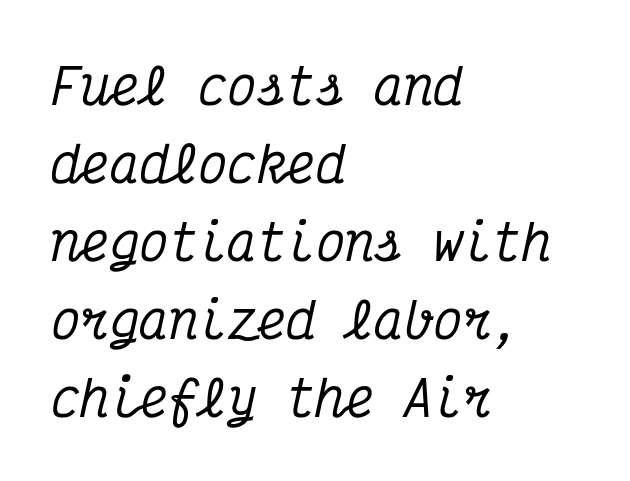
Q: Is the text italic (slanted)? A: Yes, it leans right by about 12 degrees.
Q: Is the typeface a serif or a sans-serif typeface? A: Serif.
Q: Is the text underlined? A: No.
Q: How is the paragraph aligned? A: Left-aligned.
Q: Is the spacing between letters normal or unusually wide? A: Normal.
Q: Is the spacing between lines tight, normal or loose? A: Normal.
Q: Width (condensed, normal, or wide)? A: Condensed.
Q: Stroke contrast? A: Medium.
Q: x-height? A: Medium.
Q: Monospaced? A: Yes.
